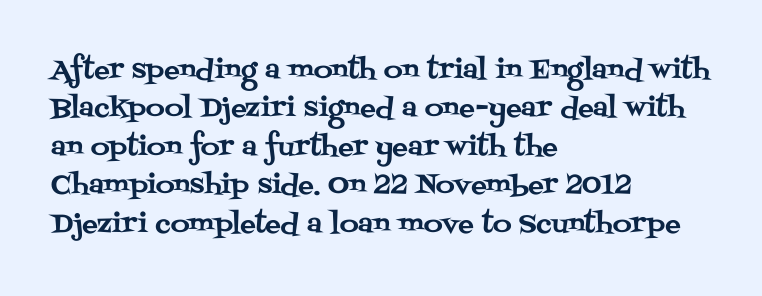
These lines keep a tight, regular rhythm from letter to letter. A student would call this left alignment; a typographer would say flush left, rag right. Descenders are the only things crossing below the line. Evenly set lines give the paragraph a standard silhouette. Ordinary non-slanted type is in use.
